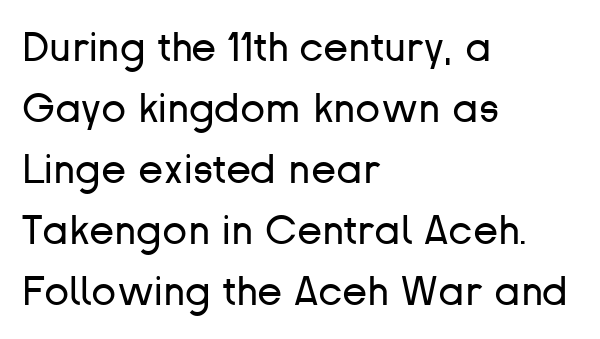
This sample has the flowing, uneven cadence of proportional lettering. This is sans-serif lettering, the kind often seen on screens and signage. This rendering leaves character spacing at its baseline value. The font's upright variant was chosen for this text. Horizontal bands of white between lines are of average thickness.
